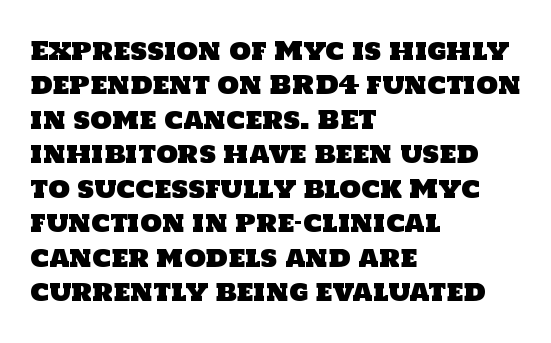
The image shows 25 px text type; set left-aligned, normal line spacing (1.38x), normal letter spacing, not underlined.
